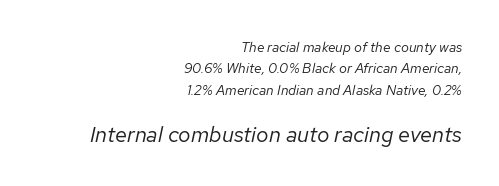
{"italic": "yes", "lean": "right", "slant_degrees": 12, "bold": "no", "underline": "no", "align": "right", "line_spacing": "normal", "line_spacing_ratio": 1.53, "letter_spacing": "normal", "letter_spacing_em": 0.0, "larger_block": "second", "size_ratio": 1.57, "glyph_px": 22}
